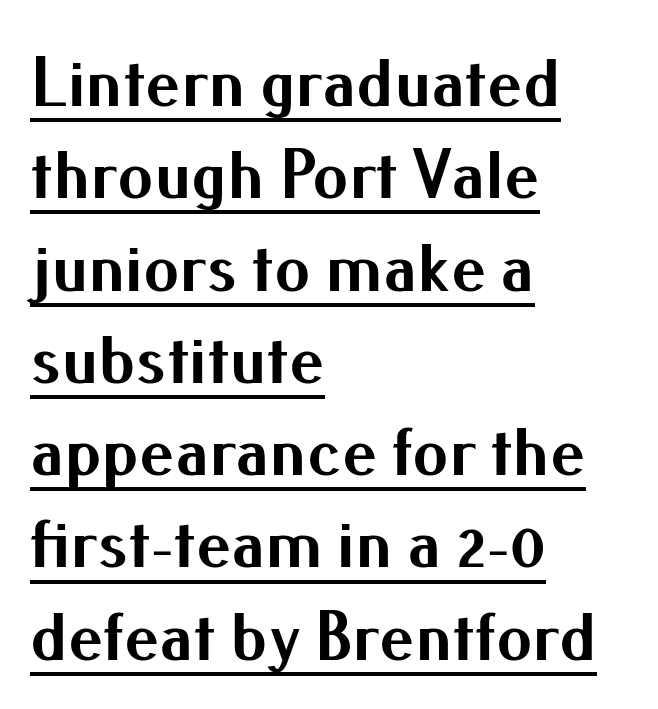
Q: Is the text bold? A: Yes.
Q: Is the text italic (slanted)? A: No, it is upright.
Q: Is the typeface a serif or a sans-serif typeface? A: Sans-serif.
Q: Is the text underlined? A: Yes.
Q: How is the paragraph aligned? A: Left-aligned.
Q: Is the spacing between letters normal or unusually wide? A: Normal.
Q: Is the spacing between lines tight, normal or loose? A: Normal.
Q: Width (condensed, normal, or wide)? A: Normal.
Q: Stroke contrast? A: Medium.
Q: x-height? A: Small.
Q: Monospaced? A: No.
